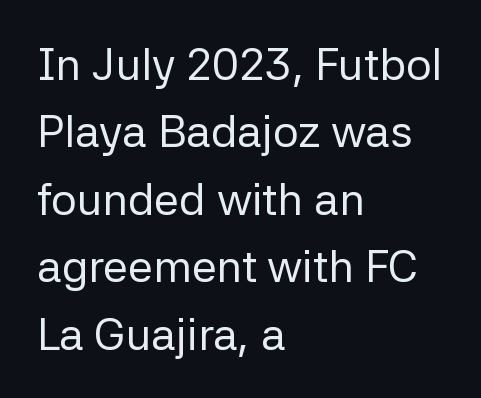
Q: Is the text bold? A: No.
Q: Is the text italic (slanted)? A: No, it is upright.
Q: Is the typeface a serif or a sans-serif typeface? A: Sans-serif.
Q: Is the text underlined? A: No.
Q: How is the paragraph aligned? A: Left-aligned.
Q: Is the spacing between letters normal or unusually wide? A: Normal.
Q: Is the spacing between lines tight, normal or loose? A: Normal.
Q: Width (condensed, normal, or wide)? A: Normal.
Q: Stroke contrast? A: Low.
Q: x-height? A: Medium.
Q: Monospaced? A: No.
